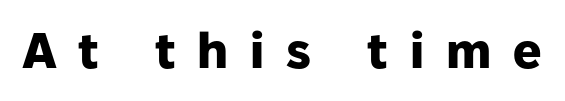
{"serif": "no", "italic": "no", "bold": "yes", "weight": "heavy", "width": "normal", "stroke_contrast": "low", "x_height": "medium", "monospaced": "no", "underline": "no", "letter_spacing": "wide", "letter_spacing_em": 0.44, "glyph_px": 50}
